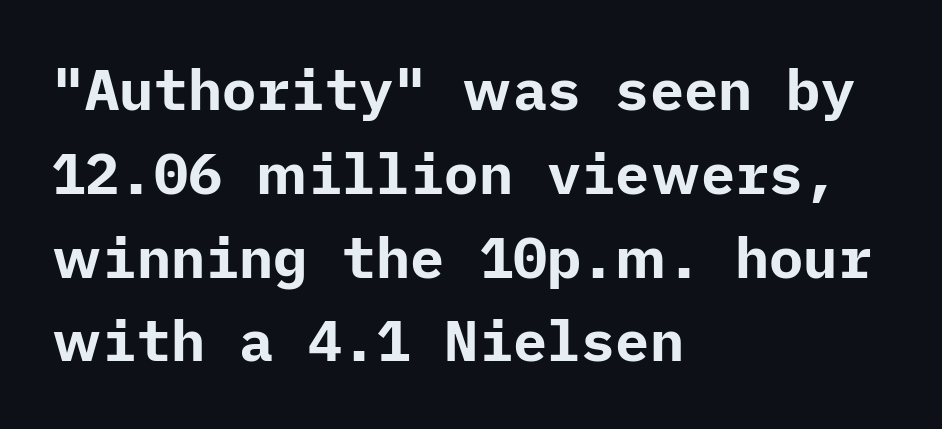
The image shows 57 px bold sans-serif type, upright; set left-aligned, normal line spacing (1.47x), normal letter spacing, not underlined; low stroke contrast and a medium x-height.
